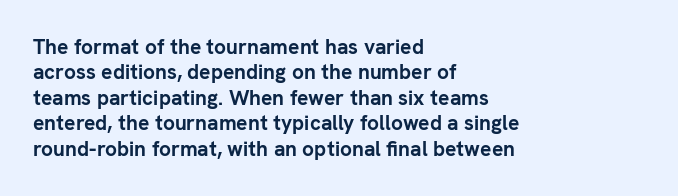
{"italic": "no", "bold": "yes", "underline": "no", "align": "left", "line_spacing_ratio": 1.21, "letter_spacing": "normal", "letter_spacing_em": 0.0, "glyph_px": 21}
